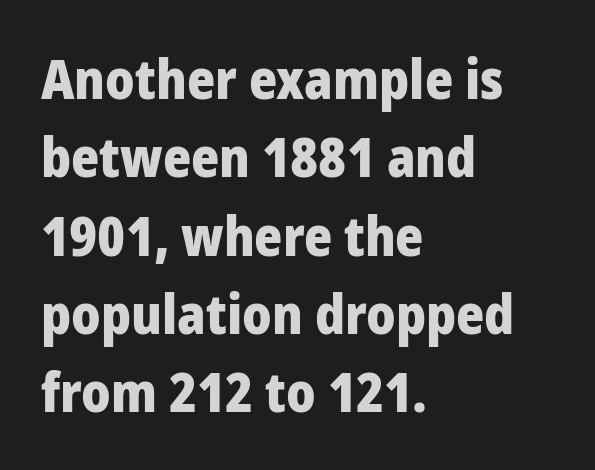
{"serif": "no", "italic": "no", "bold": "yes", "weight": "heavy", "width": "normal", "stroke_contrast": "low", "x_height": "medium", "monospaced": "no", "underline": "no", "align": "left", "line_spacing": "normal", "line_spacing_ratio": 1.45, "letter_spacing": "normal", "letter_spacing_em": 0.0, "glyph_px": 54}
